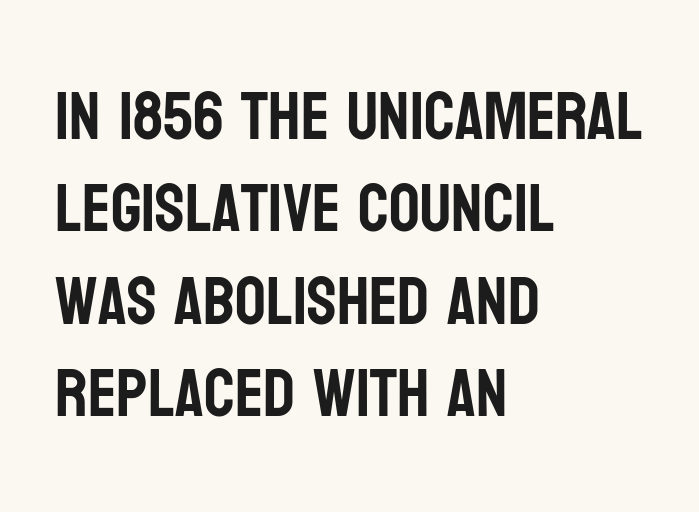
Regular leading. The face used here is rendered with its standard letterfit. Varying glyph widths throughout — classic text-font behaviour. Serifs: no, the terminals of the letterforms are clean. Plain, unruled lines of type.
